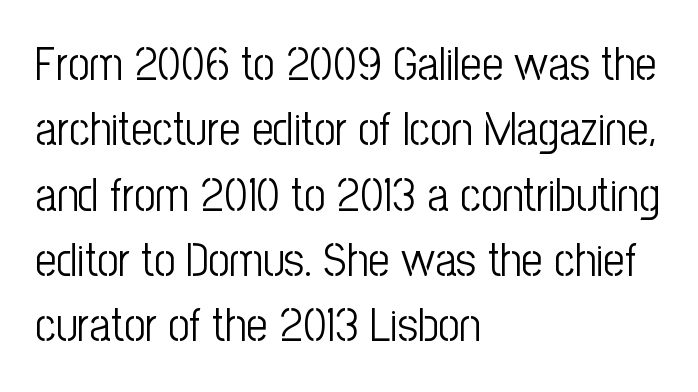
Q: Is the text bold? A: No.
Q: Is the text italic (slanted)? A: No, it is upright.
Q: Is the typeface a serif or a sans-serif typeface? A: Sans-serif.
Q: Is the text underlined? A: No.
Q: How is the paragraph aligned? A: Left-aligned.
Q: Is the spacing between letters normal or unusually wide? A: Normal.
Q: Is the spacing between lines tight, normal or loose? A: Normal.
Q: Width (condensed, normal, or wide)? A: Condensed.
Q: Stroke contrast? A: Low.
Q: x-height? A: Medium.
Q: Monospaced? A: No.
